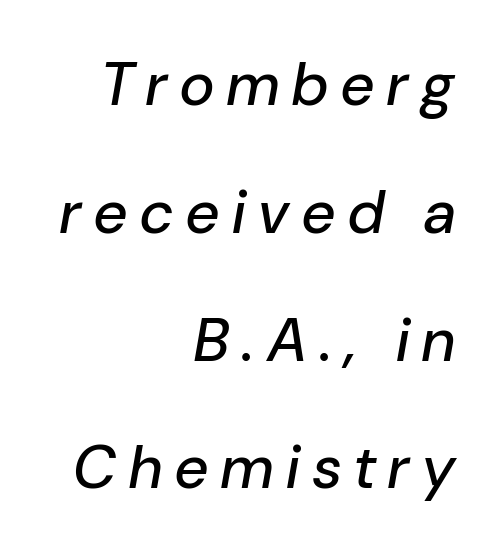
The image shows 60 px text type, italic (leaning right); set right-aligned, loose line spacing (2.13x), unusually wide letter spacing (+0.22 em), not underlined; low stroke contrast and a medium x-height.
